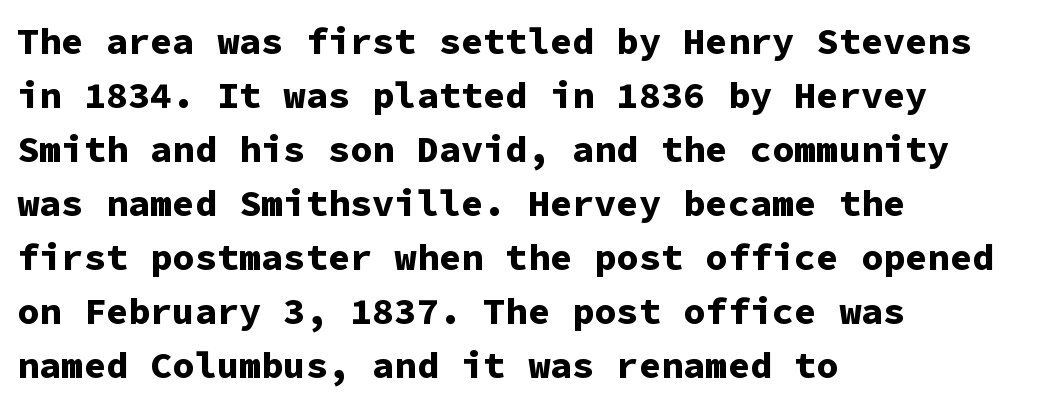
{"serif": "no", "italic": "no", "bold": "yes", "weight": "bold", "width": "normal", "stroke_contrast": "low", "x_height": "medium", "monospaced": "yes", "underline": "no", "align": "left", "line_spacing": "normal", "line_spacing_ratio": 1.46, "letter_spacing": "normal", "letter_spacing_em": 0.0, "glyph_px": 37}
